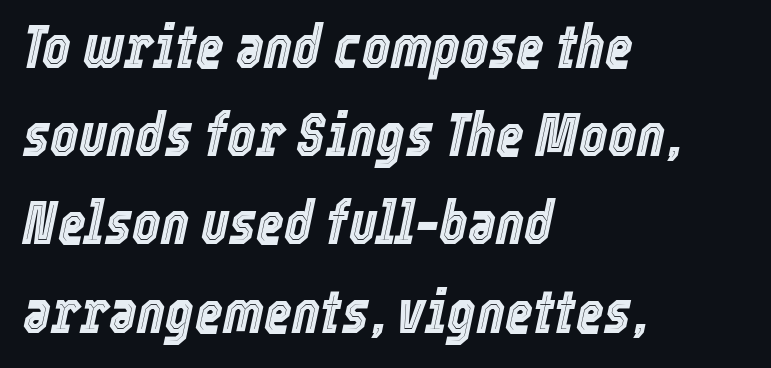
Does the leading feel generous? No, just average. Caption: multi-line text, flush left, ragged right. If you drew a line through each stem, it would be angled. Each letter keeps its own natural width here, so spacing adapts to shape. The face used here is rendered with its standard letterfit. The gap between lines stays unmarked.
